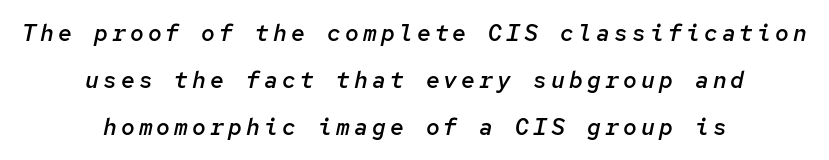
Q: Is the text bold? A: Semi-bold.
Q: Is the text italic (slanted)? A: Yes, it leans right by about 12 degrees.
Q: Is the text underlined? A: No.
Q: How is the paragraph aligned? A: Centered.
Q: Is the spacing between lines tight, normal or loose? A: Loose.
